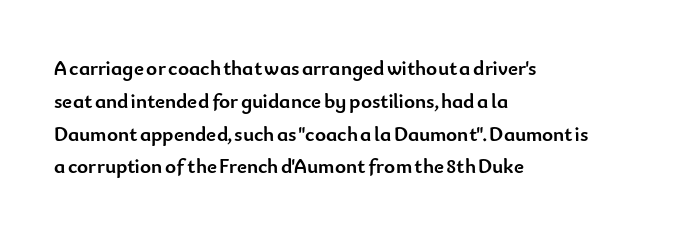
Weight check: bold — yes, fully. This rendering features lettering with no underline. This is the regular roman posture of the typeface. Is there much room between lines? A standard amount, neither cramped nor airy. No extra tracking has been applied to these lines. The rag falls on the right side of this text block.
